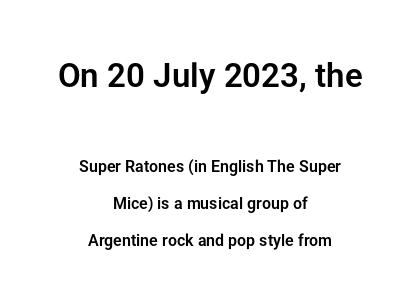
You could not count columns in this text — the font is proportionally spaced. A student would notice the top passage is typeset larger than what follows. Upright lettering throughout. The line-height multiplier appears high, well above default. Look at the tracking — it's just the regular setting, nothing added. The setting favours the middle, as headings and verse often do.
